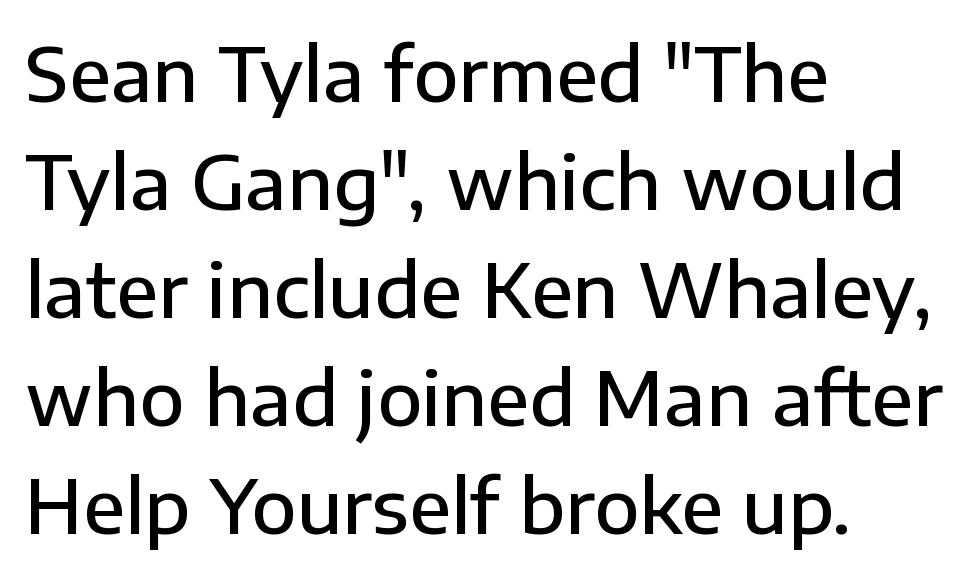
Are there feet on the stems? There aren't — it's a sans. A typesetter would call this zero additional tracking. The rendering anchors every line to the left-hand side. How would I describe the line gaps? Plain and ordinary. No italicization has been applied; the sample stays upright.
